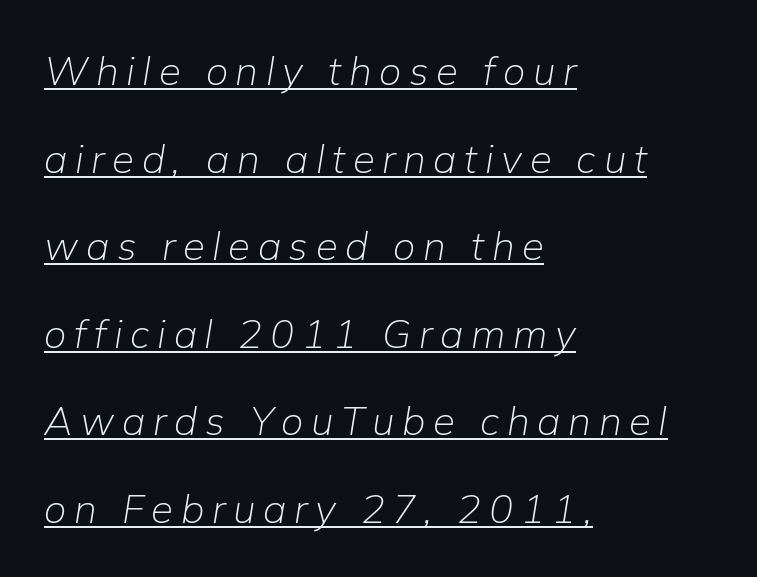
Q: Is the text bold? A: No.
Q: Is the text italic (slanted)? A: Yes, it leans right by about 9 degrees.
Q: Is the text underlined? A: Yes.
Q: How is the paragraph aligned? A: Left-aligned.
Q: Is the spacing between lines tight, normal or loose? A: Loose.
Q: Width (condensed, normal, or wide)? A: Normal.
Q: Stroke contrast? A: Low.
Q: x-height? A: Medium.
Q: Monospaced? A: No.
